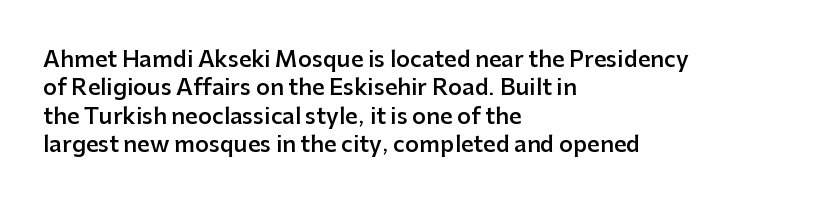
Q: Is the text bold? A: Semi-bold.
Q: Is the text italic (slanted)? A: No, it is upright.
Q: Is the text underlined? A: No.
Q: How is the paragraph aligned? A: Left-aligned.
Q: Is the spacing between letters normal or unusually wide? A: Normal.
Q: Is the spacing between lines tight, normal or loose? A: Normal.
